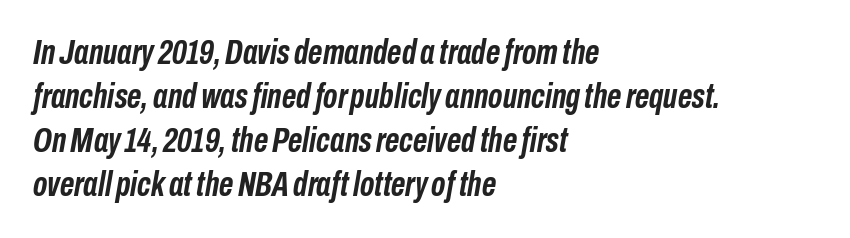
{"italic": "yes", "lean": "right", "slant_degrees": 10, "bold": "yes", "weight": "semibold", "width": "condensed", "stroke_contrast": "low", "x_height": "medium", "monospaced": "no", "underline": "no", "align": "left", "line_spacing": "normal", "line_spacing_ratio": 1.26, "letter_spacing": "normal", "letter_spacing_em": 0.0, "glyph_px": 35}
